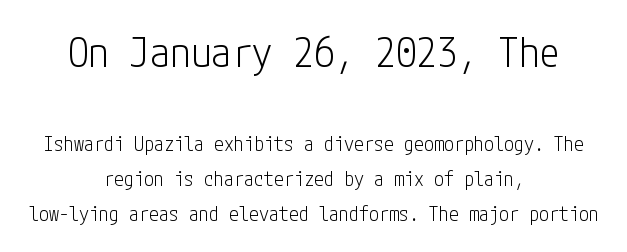
Q: Is the text bold? A: No.
Q: Is the text italic (slanted)? A: No, it is upright.
Q: Is the typeface a serif or a sans-serif typeface? A: Sans-serif.
Q: Is the text underlined? A: No.
Q: How is the paragraph aligned? A: Centered.
Q: Is the spacing between letters normal or unusually wide? A: Normal.
Q: Which block of text is set in a larger size, the first (top) or the second (bottom)? A: The first (top) one.
Q: Width (condensed, normal, or wide)? A: Condensed.
Q: Stroke contrast? A: Low.
Q: x-height? A: Medium.
